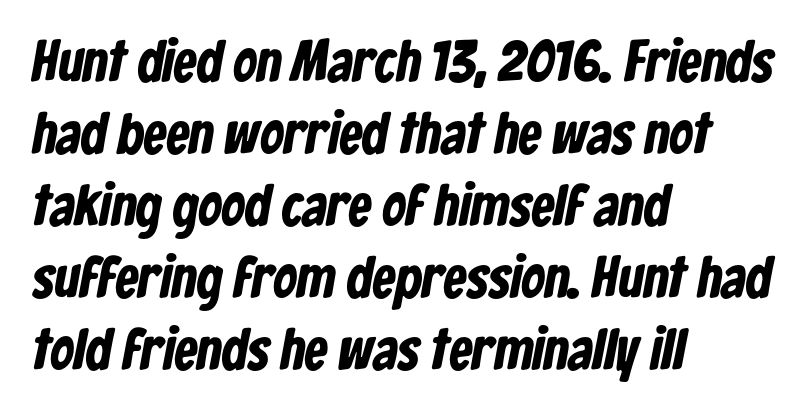
The image shows 58 px bold, condensed sans-serif type; set left-aligned, line spacing 1.24x, normal letter spacing, not underlined; low stroke contrast and a medium x-height.
